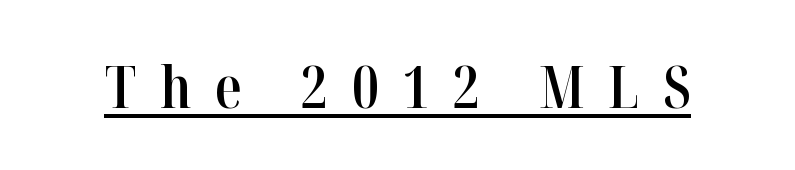
The image shows 59 px semibold, condensed serif type, upright; set unusually wide letter spacing (+0.41 em), underlined; high stroke contrast and a medium x-height.
